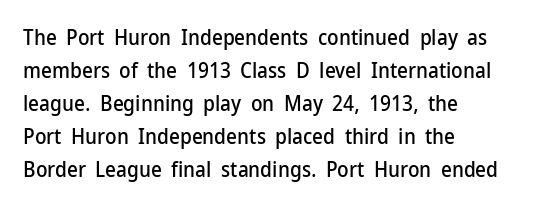
{"italic": "no", "underline": "no", "align": "left", "line_spacing": "normal", "line_spacing_ratio": 1.57, "letter_spacing": "normal", "letter_spacing_em": 0.0, "glyph_px": 21}
